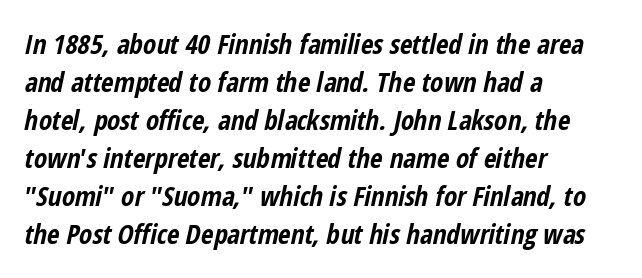
{"italic": "yes", "lean": "right", "slant_degrees": 12, "bold": "yes", "underline": "no", "align": "left", "line_spacing": "normal", "line_spacing_ratio": 1.41, "letter_spacing": "normal", "letter_spacing_em": 0.0, "glyph_px": 27}
